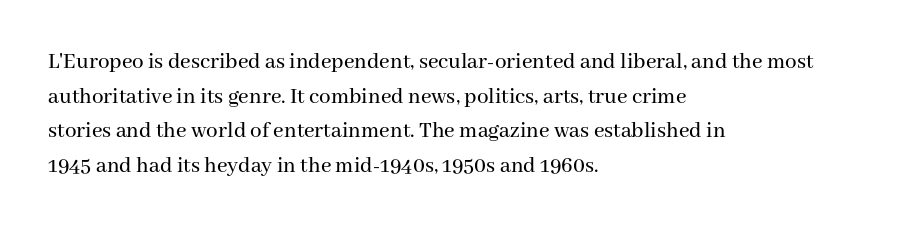
The image shows 23 px text type, upright; set left-aligned, normal line spacing (1.51x), normal letter spacing, not underlined.
